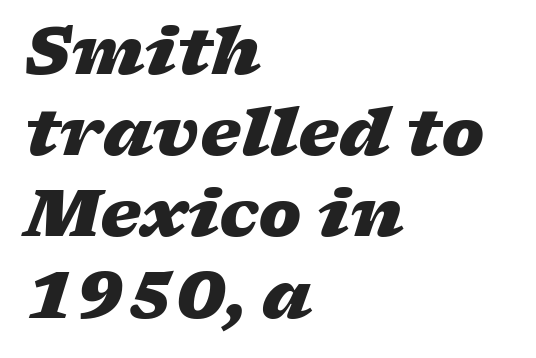
Typeset ragged right — the left edge is the straight one. The baseline area is clear. Heft: maximum for text — a bold. The glyphs look as if they've been sheared to an angle. The face used here is rendered with its standard letterfit.
